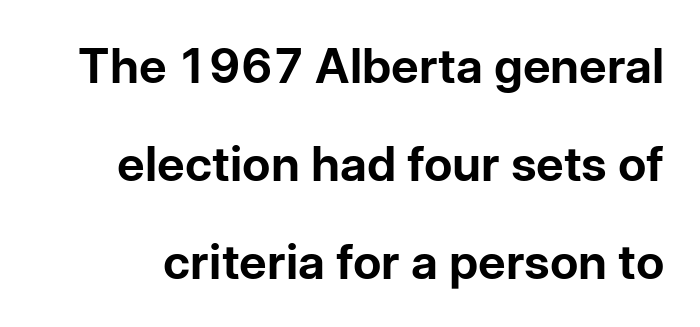
The glyphs in this specimen are sans serif. Each new line begins a long way beneath the previous one. Italic? Not at all — the glyphs are vertical. This sample has the flowing, uneven cadence of proportional lettering. There is no visible air inserted between adjacent glyphs.
